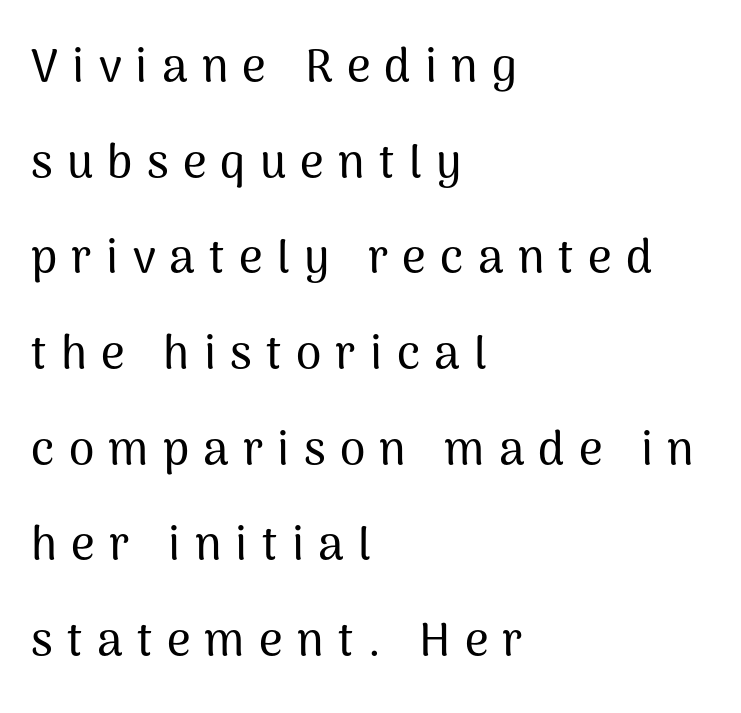
{"serif": "no", "italic": "no", "width": "normal", "stroke_contrast": "medium", "x_height": "medium", "monospaced": "no", "underline": "no", "align": "left", "line_spacing": "loose", "line_spacing_ratio": 2.08, "letter_spacing": "wide", "letter_spacing_em": 0.31, "glyph_px": 46}
